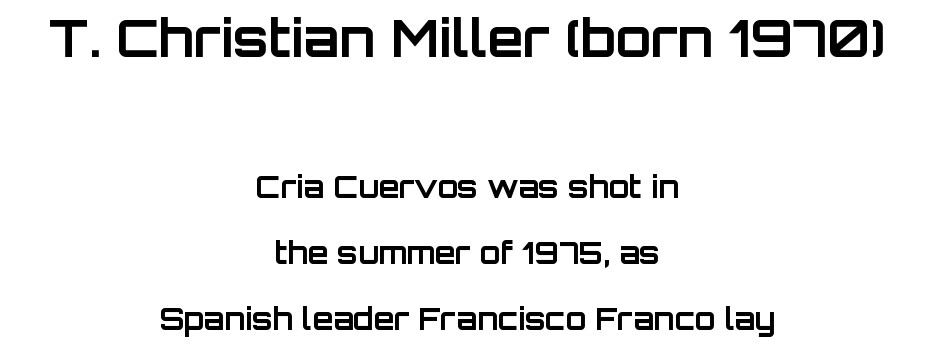
{"serif": "no", "italic": "no", "bold": "yes", "weight": "bold", "width": "normal", "stroke_contrast": "low", "x_height": "large", "monospaced": "no", "underline": "no", "align": "center", "line_spacing": "loose", "line_spacing_ratio": 2.21, "letter_spacing": "normal", "letter_spacing_em": 0.0, "larger_block": "first", "size_ratio": 1.73, "glyph_px": 52}
